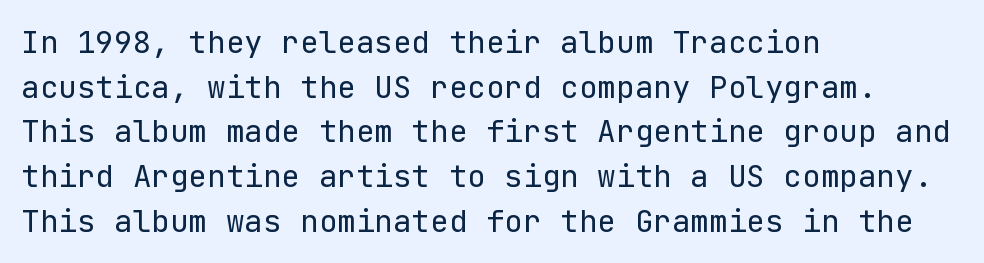
The image shows 31 px regular-weight sans-serif type, upright; set left-aligned, normal line spacing (1.44x), normal letter spacing, not underlined; low stroke contrast and a medium x-height.
